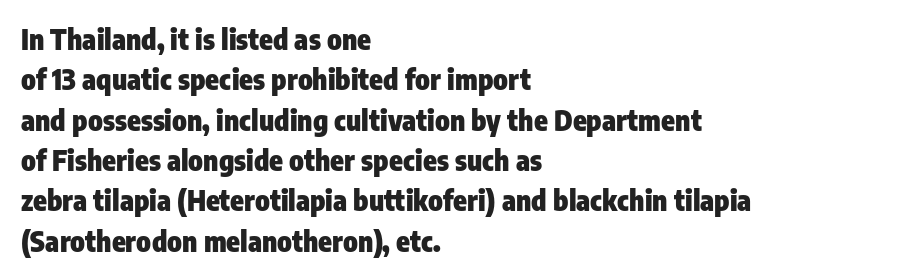
A student would call this left alignment; a typographer would say flush left, rag right. Strong, thick strokes mark this as bold type. You could not count columns in this text — the font is proportionally spaced. The passage shown has conventional tracking throughout. Leading: standard.
